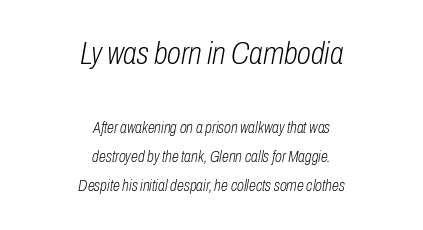
The image shows 32 px light, condensed type, italic (leaning right); set centered, line spacing 1.8x, normal letter spacing, not underlined; the first (top) block is 2.0x larger; low stroke contrast and a medium x-height.
